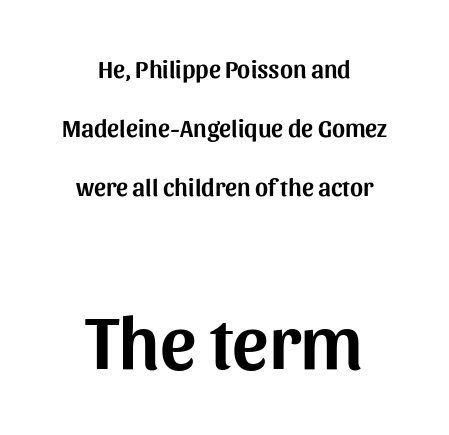
Q: Is the text italic (slanted)? A: No, it is upright.
Q: Is the typeface a serif or a sans-serif typeface? A: Sans-serif.
Q: Is the text underlined? A: No.
Q: How is the paragraph aligned? A: Centered.
Q: Is the spacing between letters normal or unusually wide? A: Normal.
Q: Is the spacing between lines tight, normal or loose? A: Loose.
Q: Which block of text is set in a larger size, the first (top) or the second (bottom)? A: The second (bottom) one.
Q: Width (condensed, normal, or wide)? A: Normal.
Q: Stroke contrast? A: Medium.
Q: x-height? A: Medium.
Q: Monospaced? A: No.
